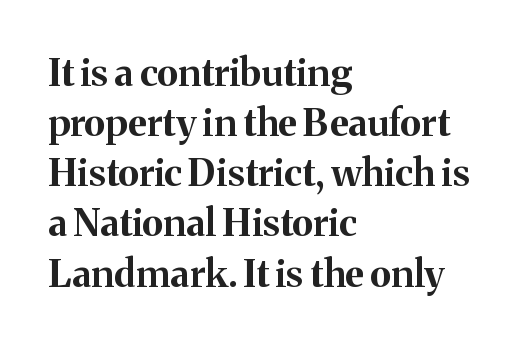
The baseline area is clear. Here the glyphs are tracked normally, forming tight word shapes. What's the leading like? Ordinary, nothing unusual. Note the varied advance widths — an 'i' is clearly narrower than an 'm'. The rendering uses a bold face; every stroke is thick and dark. Do the letters lean? They stand straight.
